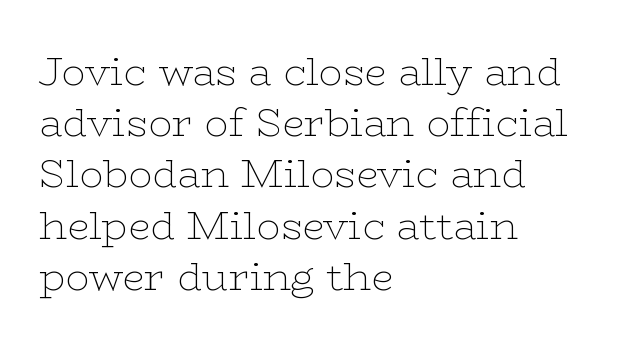
In terms of posture, this sample is upright. The rendering uses a moderate line-height, typical for paragraphs. Plain, unruled lines of type. The letters advance in unequal steps, a hallmark of proportional type.
